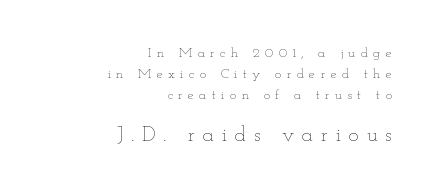
{"italic": "no", "bold": "no", "underline": "no", "align": "right", "line_spacing": "normal", "line_spacing_ratio": 1.49, "letter_spacing": "wide", "letter_spacing_em": 0.37, "larger_block": "second", "size_ratio": 1.5, "glyph_px": 21}
